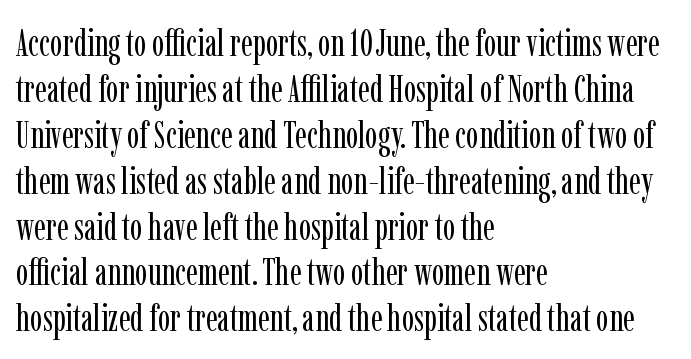
{"serif": "yes", "italic": "no", "bold": "no", "weight": "regular", "width": "condensed", "stroke_contrast": "low", "x_height": "medium", "monospaced": "no", "underline": "no", "align": "left", "line_spacing_ratio": 1.24, "letter_spacing": "normal", "letter_spacing_em": 0.0, "glyph_px": 37}
